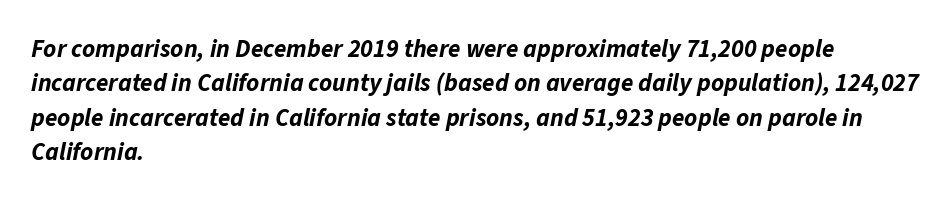
Nobody touched the tracking dial on this one. Line beginnings align vertically; line endings do not. Vertically, the passage feels balanced, rows spaced as you'd expect. The baseline area is clear. You can tell it's italic because the verticals aren't actually vertical. Summary of weight: heavy, a full bold.
